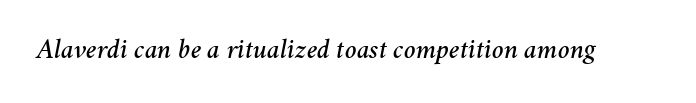
Q: Is the text italic (slanted)? A: Yes, it leans right by about 11 degrees.
Q: Is the text underlined? A: No.
Q: Is the spacing between letters normal or unusually wide? A: Normal.
Q: Width (condensed, normal, or wide)? A: Normal.
Q: Stroke contrast? A: Medium.
Q: x-height? A: Medium.
Q: Monospaced? A: No.
